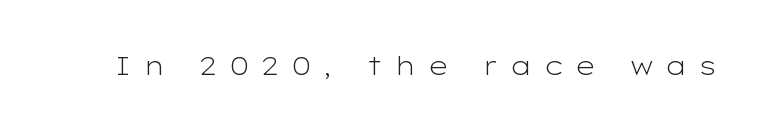
Q: Is the text bold? A: No.
Q: Is the text italic (slanted)? A: No, it is upright.
Q: Is the text underlined? A: No.
Q: Is the spacing between letters normal or unusually wide? A: Unusually wide.
